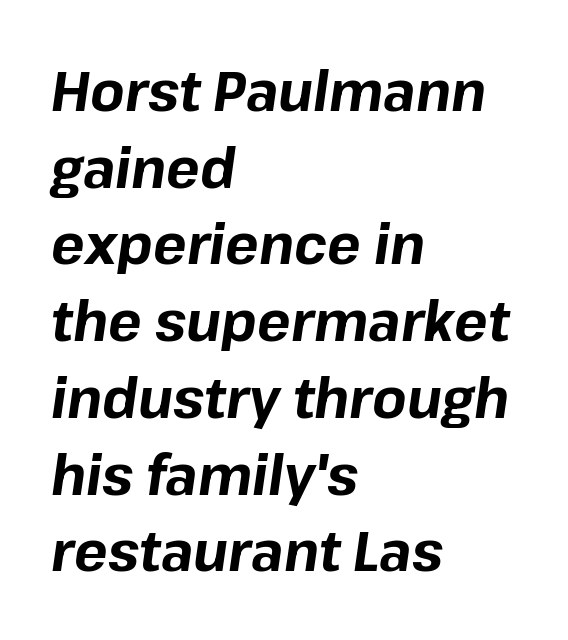
The image shows 56 px bold type, italic (leaning right); set left-aligned, normal line spacing (1.37x), normal letter spacing, not underlined; low stroke contrast and a medium x-height.
